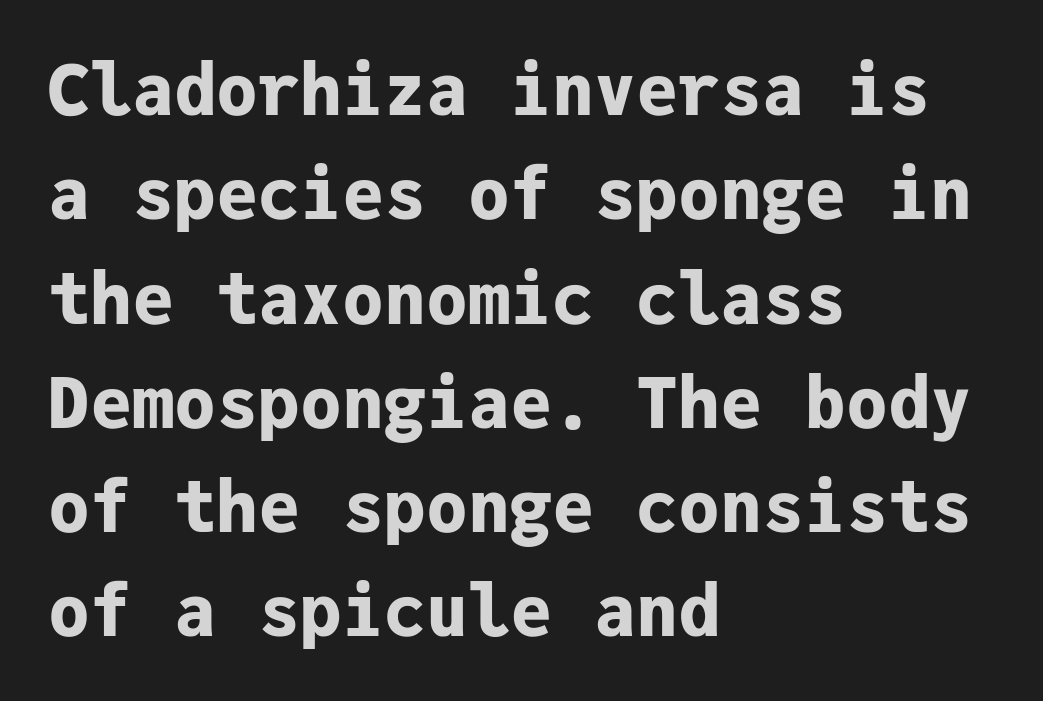
Q: Is the text bold? A: Yes.
Q: Is the text italic (slanted)? A: No, it is upright.
Q: Is the typeface a serif or a sans-serif typeface? A: Sans-serif.
Q: Is the text underlined? A: No.
Q: How is the paragraph aligned? A: Left-aligned.
Q: Is the spacing between letters normal or unusually wide? A: Normal.
Q: Is the spacing between lines tight, normal or loose? A: Normal.
Q: Width (condensed, normal, or wide)? A: Normal.
Q: Stroke contrast? A: Low.
Q: x-height? A: Medium.
Q: Monospaced? A: Yes.
